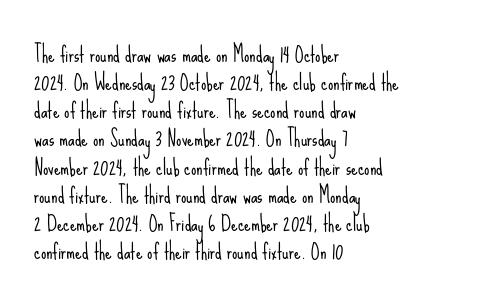
{"italic": "no", "bold": "no", "underline": "no", "align": "left", "line_spacing": "normal", "line_spacing_ratio": 1.34, "letter_spacing": "normal", "letter_spacing_em": 0.0, "glyph_px": 21}
